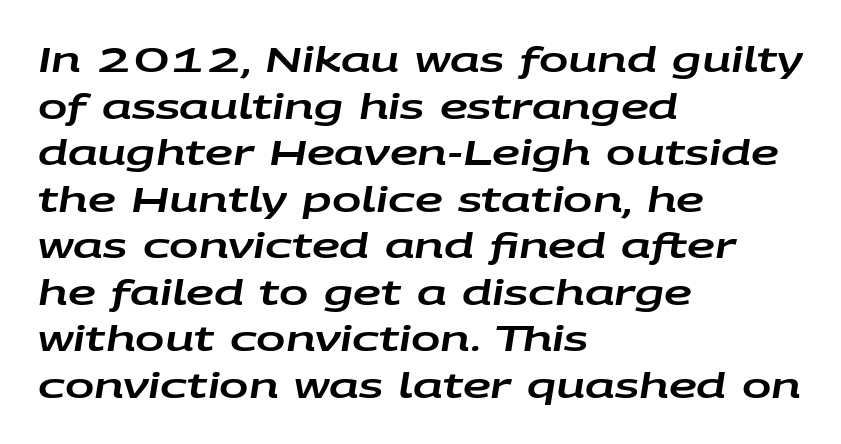
Q: Is the text italic (slanted)? A: Yes, it leans right by about 9 degrees.
Q: Is the text underlined? A: No.
Q: How is the paragraph aligned? A: Left-aligned.
Q: Is the spacing between letters normal or unusually wide? A: Normal.
Q: Is the spacing between lines tight, normal or loose? A: Normal.
Q: Width (condensed, normal, or wide)? A: Wide.
Q: Stroke contrast? A: Low.
Q: x-height? A: Large.
Q: Monospaced? A: No.
